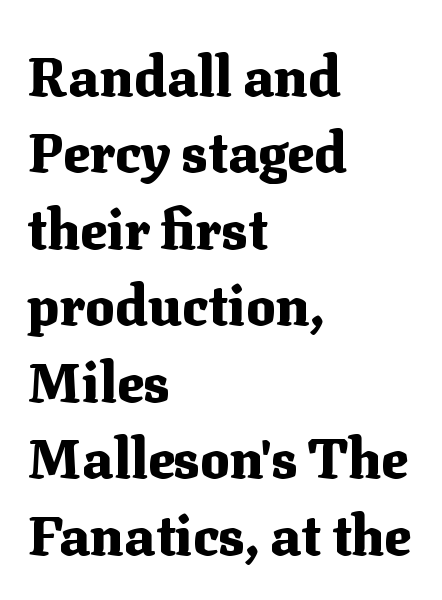
Q: Is the text bold? A: Yes.
Q: Is the text italic (slanted)? A: No, it is upright.
Q: Is the typeface a serif or a sans-serif typeface? A: Serif.
Q: Is the text underlined? A: No.
Q: How is the paragraph aligned? A: Left-aligned.
Q: Is the spacing between letters normal or unusually wide? A: Normal.
Q: Is the spacing between lines tight, normal or loose? A: Normal.
Q: Width (condensed, normal, or wide)? A: Normal.
Q: Stroke contrast? A: Medium.
Q: x-height? A: Medium.
Q: Monospaced? A: No.
